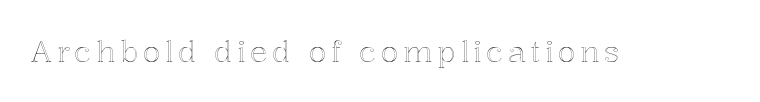
The image shows 29 px text type, upright; set not underlined; a medium x-height.
